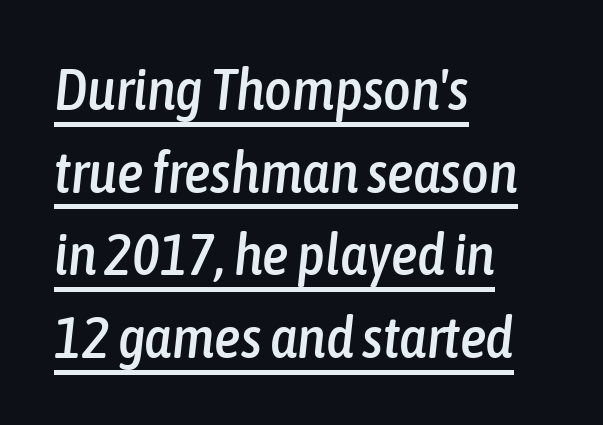
Q: Is the text italic (slanted)? A: Yes, it leans right by about 6 degrees.
Q: Is the text underlined? A: Yes.
Q: How is the paragraph aligned? A: Left-aligned.
Q: Is the spacing between letters normal or unusually wide? A: Normal.
Q: Is the spacing between lines tight, normal or loose? A: Normal.
Q: Width (condensed, normal, or wide)? A: Condensed.
Q: Stroke contrast? A: Low.
Q: x-height? A: Medium.
Q: Monospaced? A: No.
